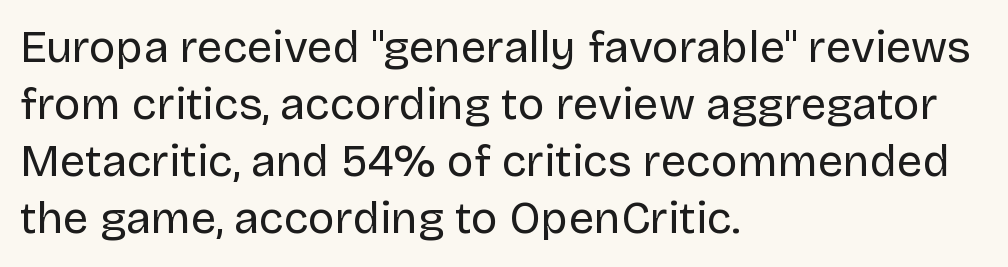
Q: Is the text bold? A: No.
Q: Is the text italic (slanted)? A: No, it is upright.
Q: Is the typeface a serif or a sans-serif typeface? A: Sans-serif.
Q: Is the text underlined? A: No.
Q: How is the paragraph aligned? A: Left-aligned.
Q: Is the spacing between letters normal or unusually wide? A: Normal.
Q: Is the spacing between lines tight, normal or loose? A: Normal.
Q: Width (condensed, normal, or wide)? A: Normal.
Q: Stroke contrast? A: Low.
Q: x-height? A: Large.
Q: Monospaced? A: No.
